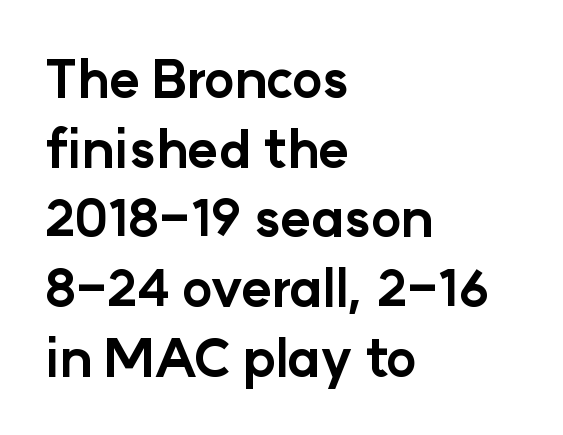
The lines in this sample share a left origin and differ only in where they stop. Type style note: lacks serifs. Honestly, the row spacing looks completely unremarkable. Nope, not italic — everything's standing straight. This rendering leaves character spacing at its baseline value.
